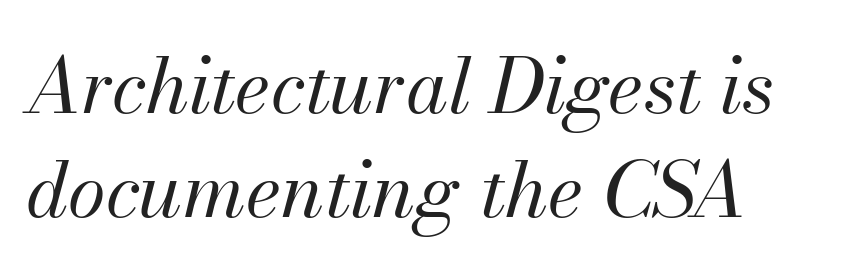
Q: Is the text bold? A: No.
Q: Is the text italic (slanted)? A: Yes, it leans right by about 13 degrees.
Q: Is the text underlined? A: No.
Q: How is the paragraph aligned? A: Left-aligned.
Q: Is the spacing between letters normal or unusually wide? A: Normal.
Q: Is the spacing between lines tight, normal or loose? A: Normal.
Q: Width (condensed, normal, or wide)? A: Normal.
Q: Stroke contrast? A: Medium.
Q: x-height? A: Small.
Q: Monospaced? A: No.
